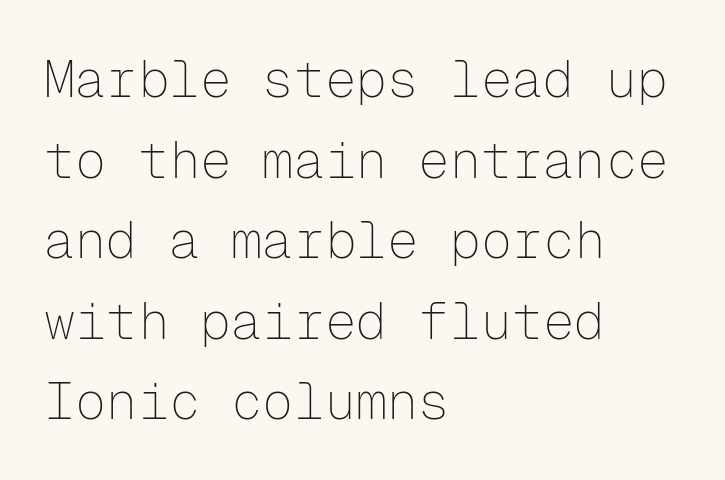
Q: Is the text bold? A: No.
Q: Is the text italic (slanted)? A: No, it is upright.
Q: Is the typeface a serif or a sans-serif typeface? A: Sans-serif.
Q: Is the text underlined? A: No.
Q: How is the paragraph aligned? A: Left-aligned.
Q: Is the spacing between letters normal or unusually wide? A: Normal.
Q: Is the spacing between lines tight, normal or loose? A: Normal.
Q: Width (condensed, normal, or wide)? A: Normal.
Q: Stroke contrast? A: Low.
Q: x-height? A: Medium.
Q: Monospaced? A: Yes.
